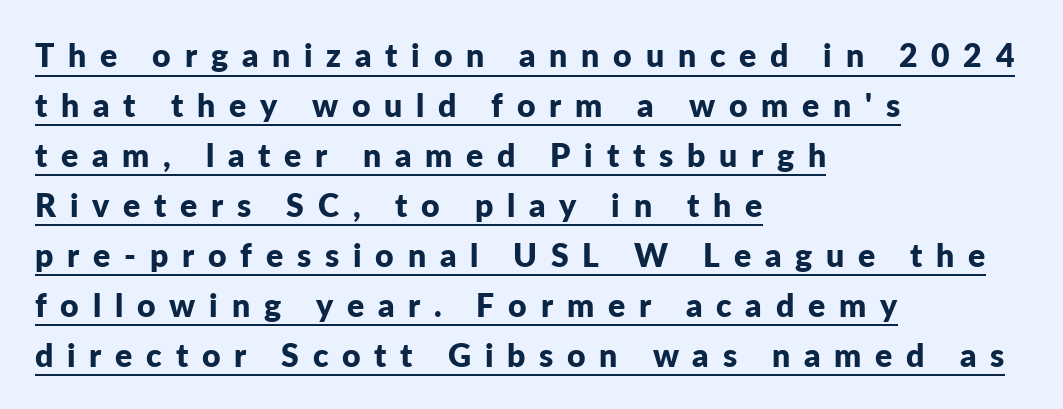
Q: Is the text bold? A: Yes.
Q: Is the text italic (slanted)? A: No, it is upright.
Q: Is the typeface a serif or a sans-serif typeface? A: Sans-serif.
Q: Is the text underlined? A: Yes.
Q: How is the paragraph aligned? A: Left-aligned.
Q: Is the spacing between letters normal or unusually wide? A: Unusually wide.
Q: Is the spacing between lines tight, normal or loose? A: Normal.
Q: Width (condensed, normal, or wide)? A: Normal.
Q: Stroke contrast? A: Low.
Q: x-height? A: Medium.
Q: Monospaced? A: No.
